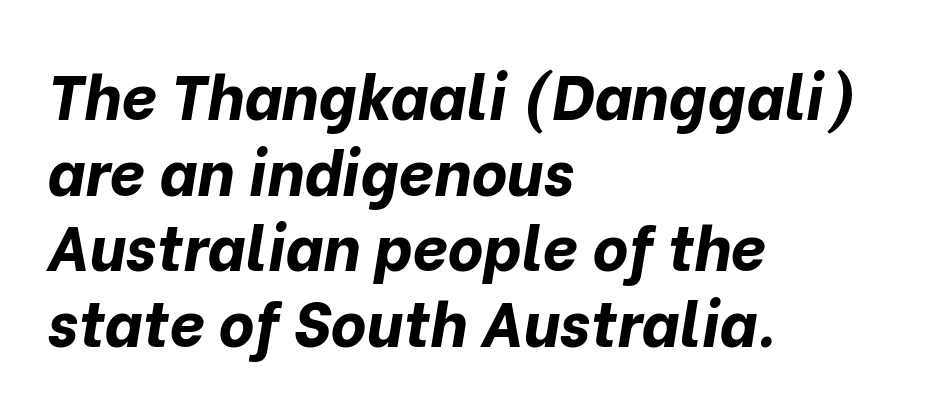
{"italic": "yes", "lean": "right", "slant_degrees": 10, "bold": "yes", "weight": "bold", "width": "normal", "stroke_contrast": "low", "x_height": "medium", "monospaced": "no", "underline": "no", "align": "left", "line_spacing_ratio": 1.22, "letter_spacing": "normal", "letter_spacing_em": 0.0, "glyph_px": 62}
